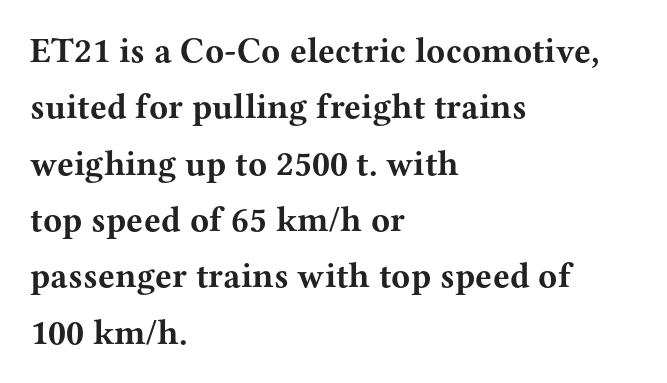
Q: Is the text bold? A: Yes.
Q: Is the text italic (slanted)? A: No, it is upright.
Q: Is the typeface a serif or a sans-serif typeface? A: Serif.
Q: Is the text underlined? A: No.
Q: How is the paragraph aligned? A: Left-aligned.
Q: Is the spacing between letters normal or unusually wide? A: Normal.
Q: Is the spacing between lines tight, normal or loose? A: Normal.
Q: Width (condensed, normal, or wide)? A: Wide.
Q: Stroke contrast? A: Medium.
Q: x-height? A: Medium.
Q: Monospaced? A: No.
